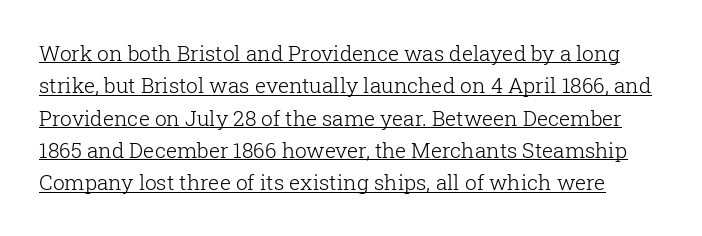
The image shows 21 px text type, upright; set normal line spacing (1.54x), normal letter spacing, underlined.
